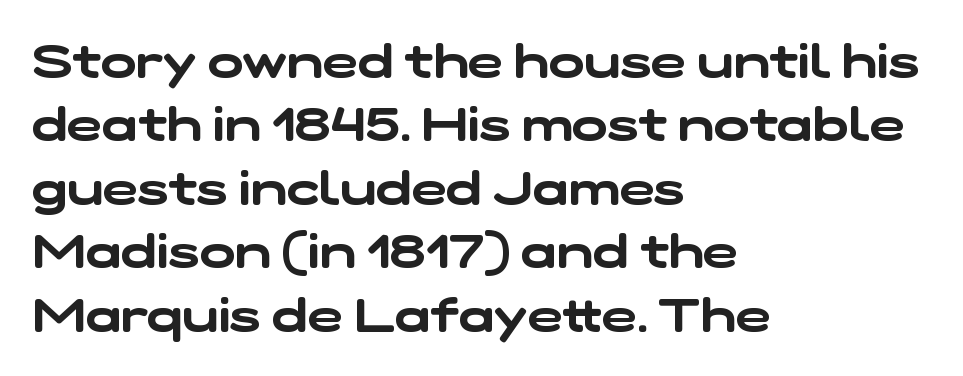
{"serif": "no", "width": "wide", "stroke_contrast": "low", "x_height": "medium", "monospaced": "no", "underline": "no", "align": "left", "line_spacing": "normal", "line_spacing_ratio": 1.35, "letter_spacing": "normal", "letter_spacing_em": 0.0, "glyph_px": 47}
